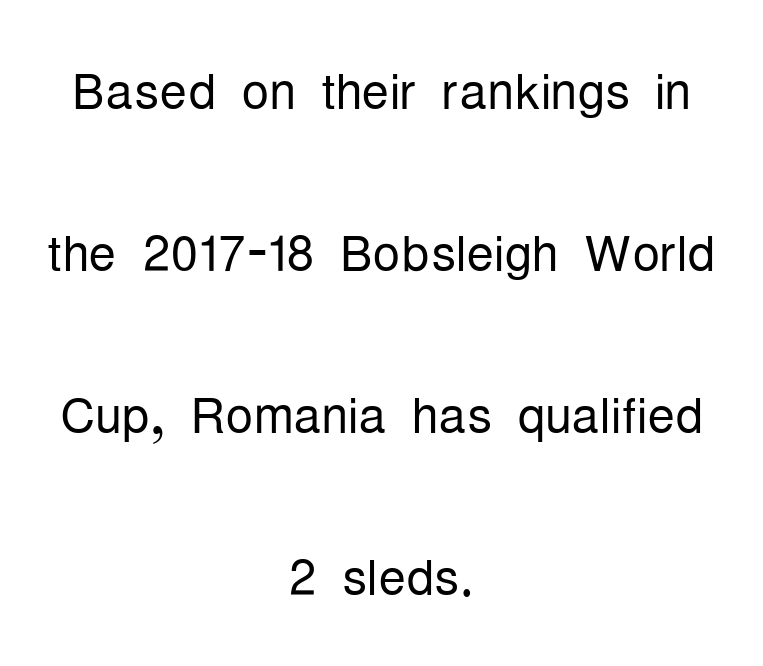
Check under the words: just untouched page. This sample is center-justified, so both line endings float freely. The space between consecutive lines is lavish. Proportional: the letters do not fall into vertical columns. The font is comparable to plain body text, perhaps lighter.
